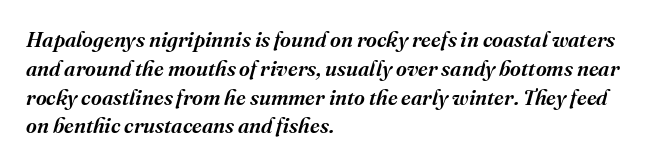
The rows are spaced the way most documents space them. This sample uses an oblique cut, with every glyph tilted off the vertical. The strip under each line holds only bare page. The text block is weighted toward the left margin, trailing off unevenly rightward.
